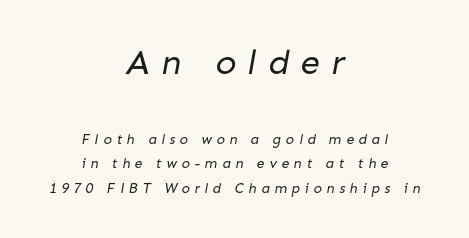
Q: Is the text bold? A: No.
Q: Is the typeface a serif or a sans-serif typeface? A: Sans-serif.
Q: Is the text underlined? A: No.
Q: How is the paragraph aligned? A: Centered.
Q: Is the spacing between letters normal or unusually wide? A: Unusually wide.
Q: Which block of text is set in a larger size, the first (top) or the second (bottom)? A: The first (top) one.
Q: Width (condensed, normal, or wide)? A: Normal.
Q: Stroke contrast? A: Low.
Q: x-height? A: Medium.
Q: Monospaced? A: No.
